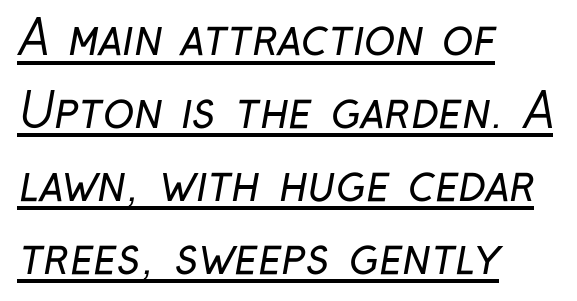
Q: Is the text bold? A: No.
Q: Is the typeface a serif or a sans-serif typeface? A: Sans-serif.
Q: Is the text underlined? A: Yes.
Q: How is the paragraph aligned? A: Left-aligned.
Q: Is the spacing between letters normal or unusually wide? A: Normal.
Q: Is the spacing between lines tight, normal or loose? A: Normal.
Q: Width (condensed, normal, or wide)? A: Condensed.
Q: Stroke contrast? A: Low.
Q: x-height? A: Medium.
Q: Monospaced? A: No.
